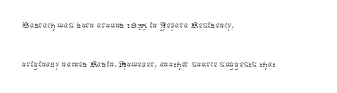
Students, note that the glyphs here touch the page at normal intervals. Nobody drew a line under any word here. Rendered with straight, roman letterforms. The setting favours the left margin, as ordinary paragraphs usually do.
